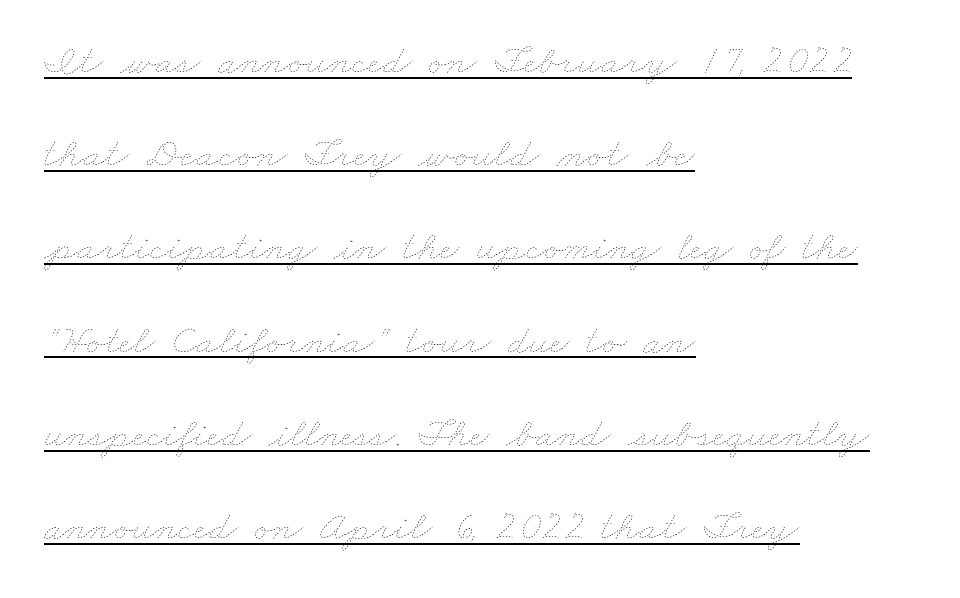
The image shows 42 px thin, wide type; set left-aligned, loose line spacing (2.22x), normal letter spacing, underlined; low stroke contrast and a small x-height.
